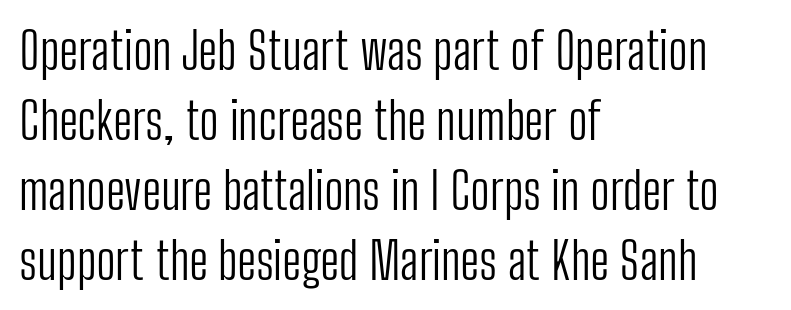
Only glyphs here, with clear space below each row. Students, note that the glyphs here touch the page at normal intervals. The line-height multiplier appears to be the usual default. The font's upright variant was chosen for this text. The rendering shows plain stroke endings on the letterforms — a sans-serif design. Weight: in the light-to-regular range.
